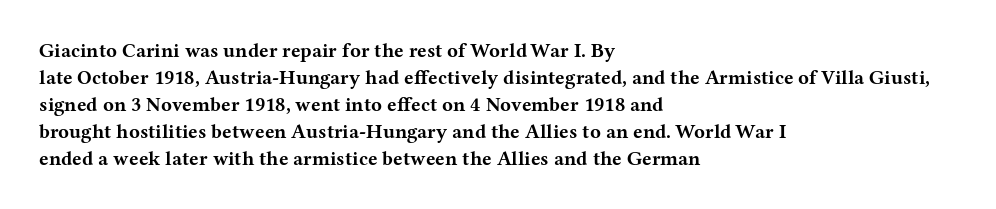
The font's upright variant was chosen for this text. Notice how the passage keeps a crisp vertical edge on the left only. Honestly, the row spacing looks completely unremarkable. Bare-footed words on every line.
